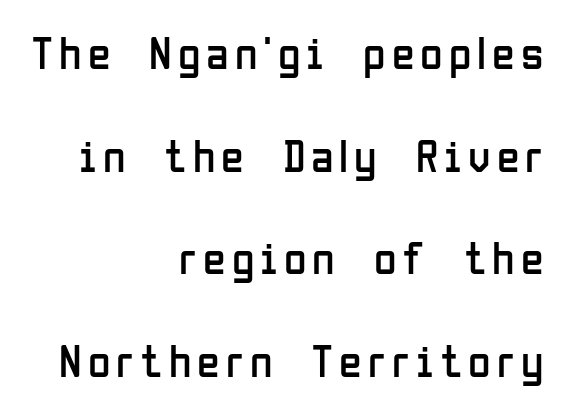
The image shows 46 px regular-weight, condensed sans-serif type, upright; set right-aligned, loose line spacing (2.23x), not underlined; low stroke contrast and a medium x-height.
